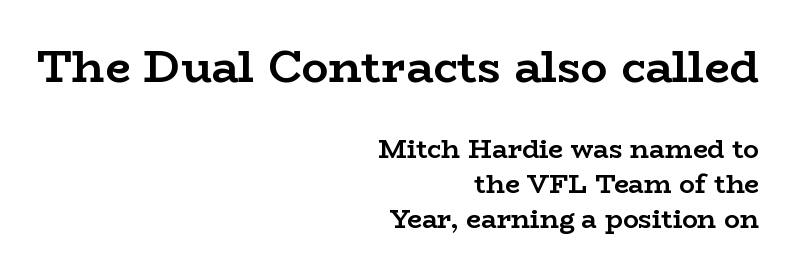
The image shows 45 px semibold, wide serif type, upright; set right-aligned, normal line spacing (1.35x), normal letter spacing, not underlined; the first (top) block is 1.73x larger; low stroke contrast and a medium x-height.
